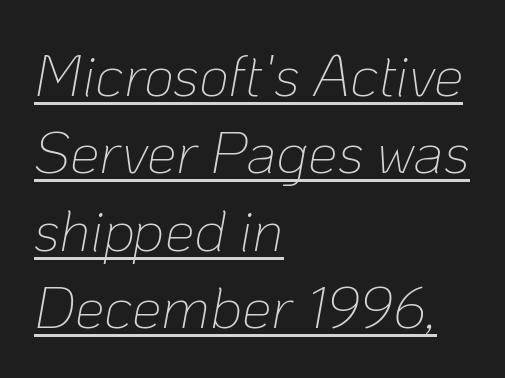
{"italic": "yes", "lean": "right", "slant_degrees": 10, "bold": "no", "weight": "thin", "width": "normal", "stroke_contrast": "low", "x_height": "medium", "monospaced": "no", "underline": "yes", "align": "left", "line_spacing": "normal", "line_spacing_ratio": 1.31, "letter_spacing": "normal", "letter_spacing_em": 0.0, "glyph_px": 59}
